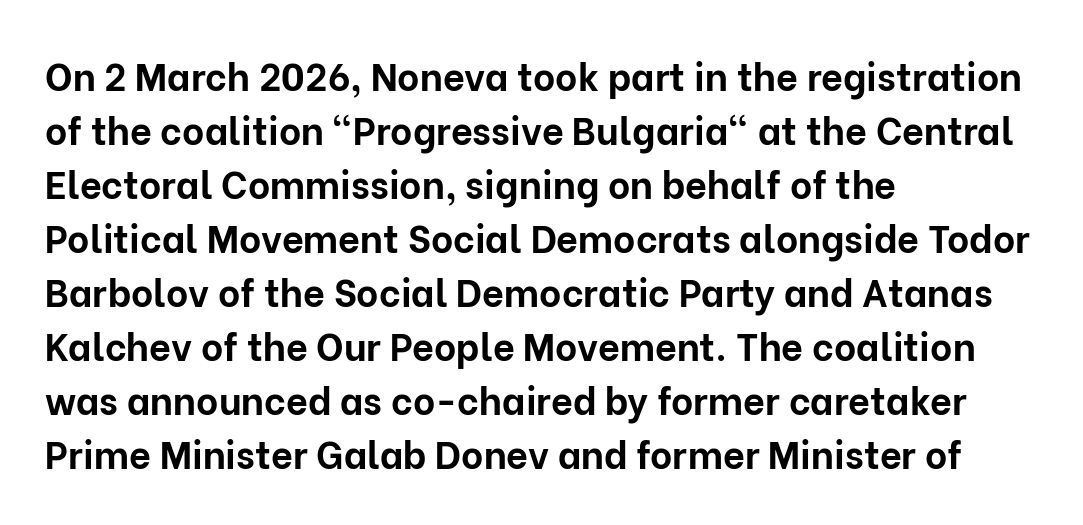
The image shows 38 px bold sans-serif type, upright; set left-aligned, normal line spacing (1.42x), normal letter spacing, not underlined; low stroke contrast and a medium x-height.
